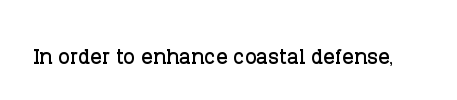
{"serif": "yes", "italic": "no", "width": "normal", "stroke_contrast": "low", "x_height": "large", "monospaced": "no", "underline": "no", "letter_spacing": "normal", "letter_spacing_em": 0.0, "glyph_px": 28}
